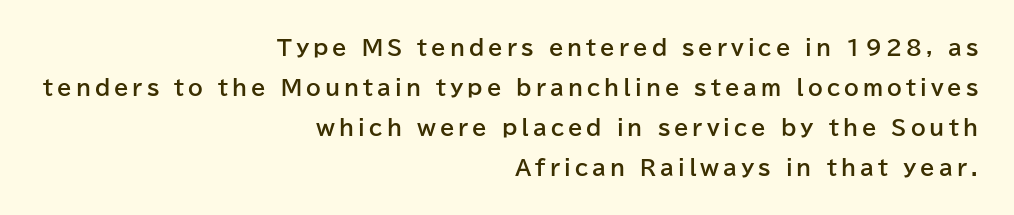
The image shows 21 px bold type, upright; set right-aligned, loose line spacing (1.91x), not underlined.
